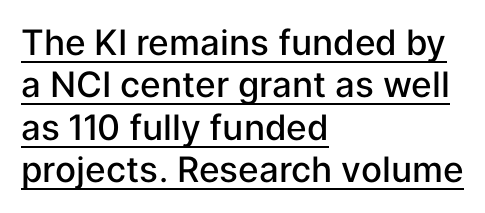
Letter spacing: default. A semibold gives these letters moderate extra thickness, short of bold. Regarding serifs, this sample does without them. Here the designer chose a conventional face with non-uniform glyph widths. The passage is arranged the way most books set body copy — flush left. A roman cut, with each character standing at attention.
